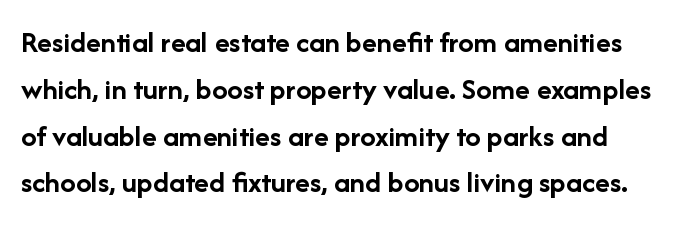
{"serif": "no", "italic": "no", "bold": "yes", "weight": "semibold", "width": "normal", "stroke_contrast": "low", "x_height": "medium", "monospaced": "no", "underline": "no", "line_spacing": "normal", "line_spacing_ratio": 1.51, "letter_spacing": "normal", "letter_spacing_em": 0.0, "glyph_px": 31}
